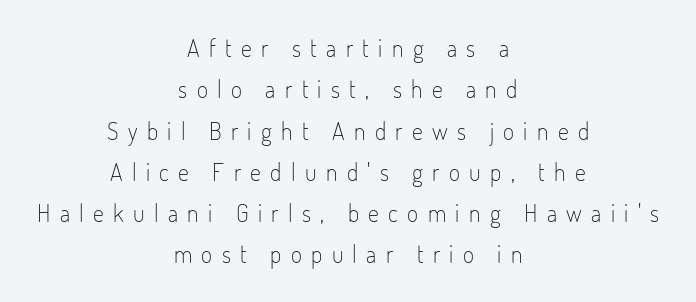
Each stroke keeps to a modest, everyday thickness or less. The typography opts for an upright posture over an oblique one. Spacing between characters has been opened up far beyond the box default. Nobody drew a line under any word here. Reading down the block, each line starts at a different indent, mirrored at its end.
